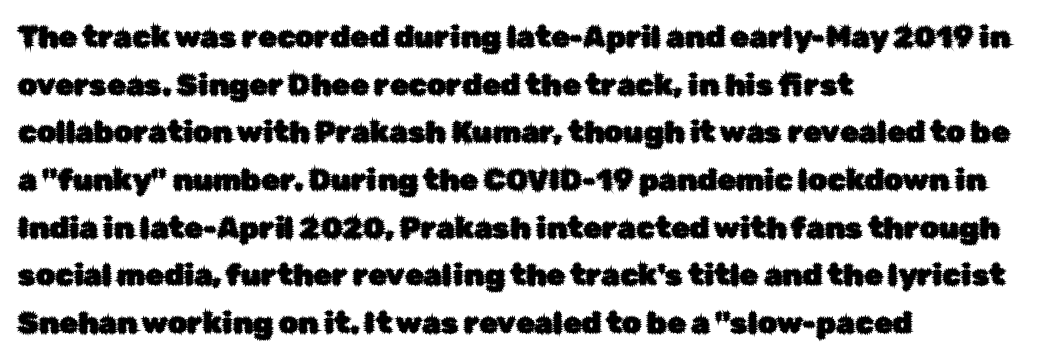
The image shows 30 px sans-serif type, upright; set left-aligned, normal line spacing (1.59x), normal letter spacing, not underlined; low stroke contrast and a medium x-height.
